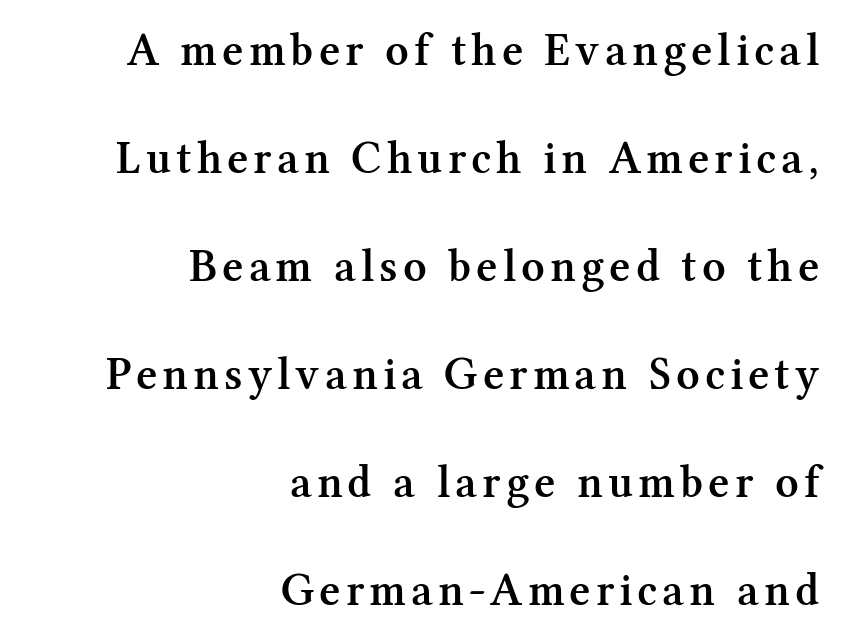
{"serif": "yes", "italic": "no", "bold": "semi", "weight": "semibold", "width": "normal", "stroke_contrast": "medium", "x_height": "medium", "monospaced": "no", "underline": "no", "align": "right", "line_spacing": "loose", "line_spacing_ratio": 2.35, "glyph_px": 46}
